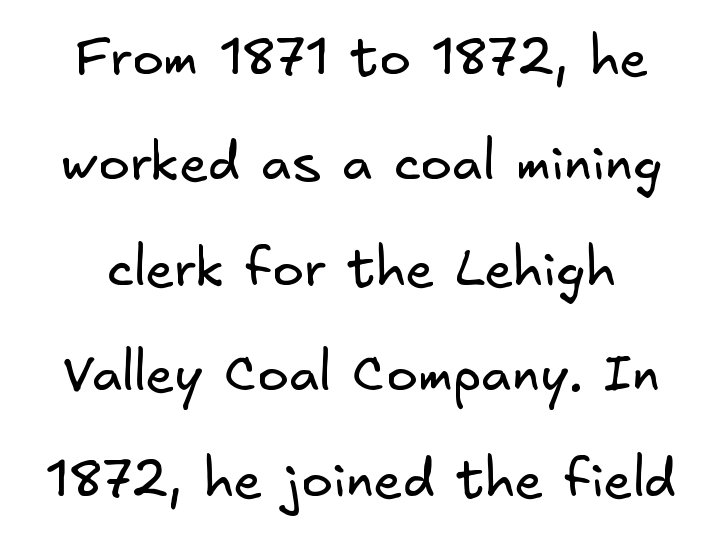
The weight tops out at a normal text grade. Only glyphs here, with clear space below each row. Summary of vertical rhythm: relaxed, with wide interline spacing. Default kerning and tracking; the words read as compact shapes.
